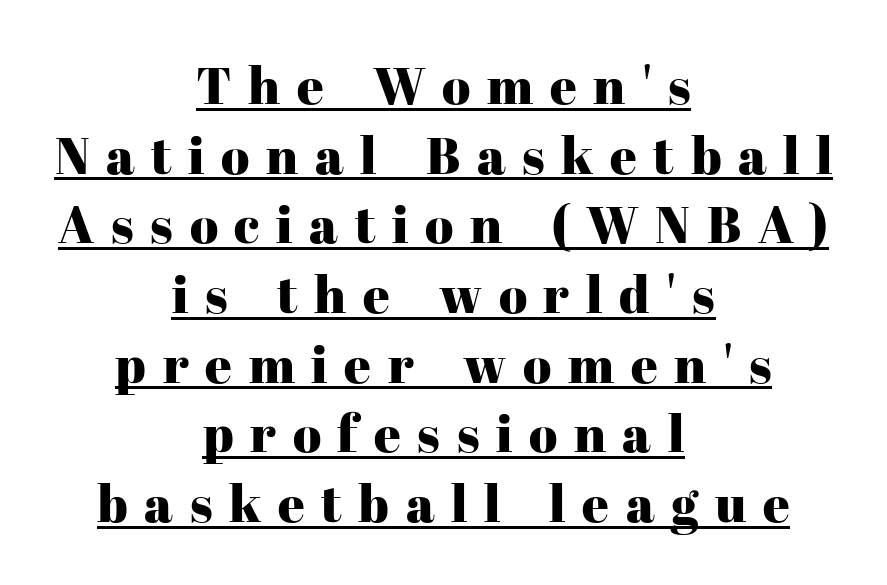
The image shows 52 px serif type, upright; set centered, normal line spacing (1.34x), unusually wide letter spacing (+0.32 em), underlined; high stroke contrast and a medium x-height.
